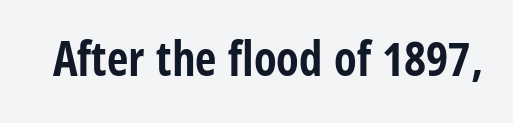
The image shows 47 px bold, condensed sans-serif type, upright; set normal letter spacing, not underlined; low stroke contrast and a large x-height.
